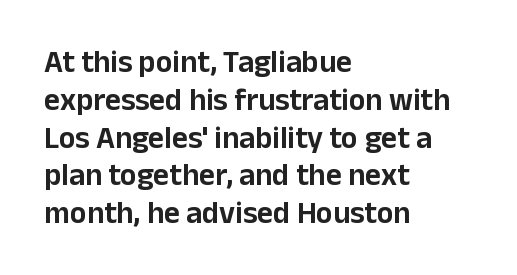
The image shows 31 px sans-serif type, upright; set left-aligned, line spacing 1.22x, normal letter spacing, not underlined; low stroke contrast and a medium x-height.
